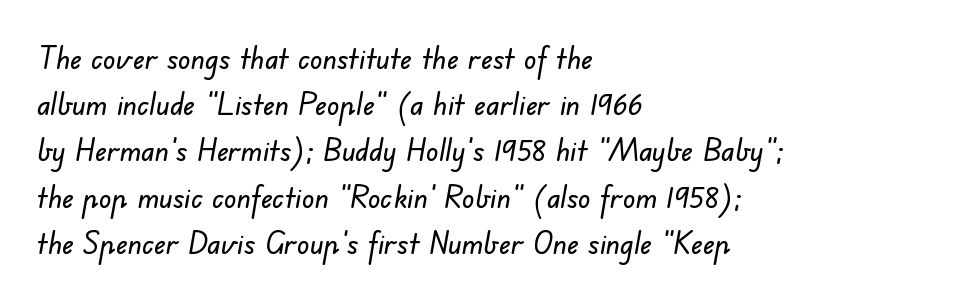
The image shows 31 px sans-serif type; set left-aligned, normal line spacing (1.49x), normal letter spacing, not underlined; low stroke contrast and a small x-height.
